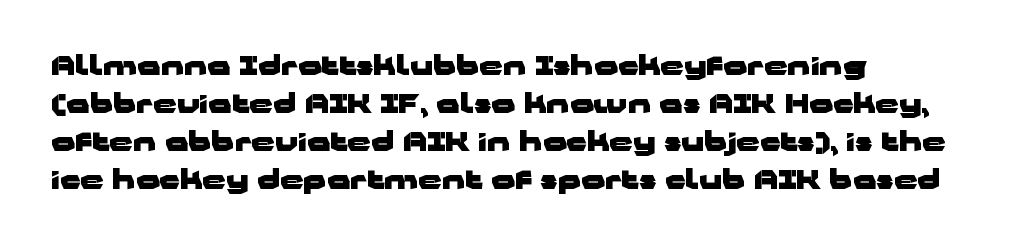
Horizontal alignment here is leftward, the default for most running prose. Nothing unusual about the tracking: characters are spaced as the font intends. Students, observe: this is what conventionally led text looks like. Does the lettering tilt? It doesn't — this is upright.
